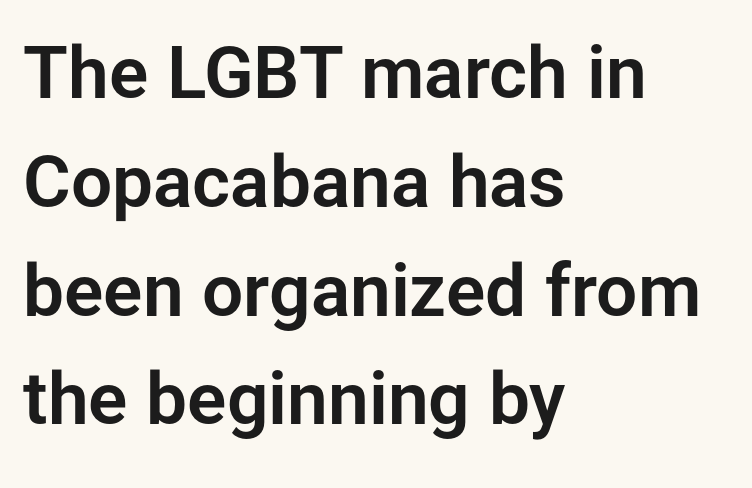
The image shows 73 px sans-serif type, upright; set left-aligned, normal line spacing (1.49x), normal letter spacing, not underlined; low stroke contrast and a medium x-height.
